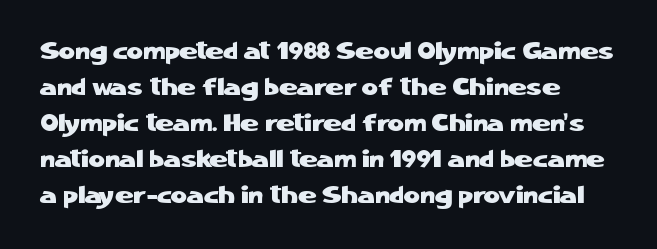
{"italic": "no", "underline": "no", "line_spacing": "normal", "line_spacing_ratio": 1.44, "letter_spacing": "normal", "letter_spacing_em": 0.0, "glyph_px": 25}
